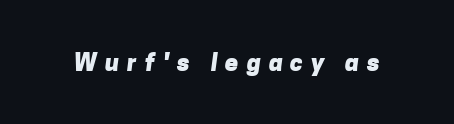
The rendering uses a bold face; every stroke is thick and dark. Characters follow at a spacing far wider than the type designer built in. Beneath every word, the page is bare.
